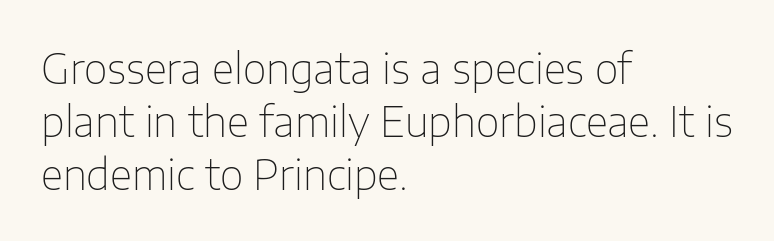
The tracking reads as untouched default to a designer's eye. Serifs: no, the terminals of the letterforms are clean. Normally led — the rows are evenly, conventionally spaced. Plain, unruled lines of type.
